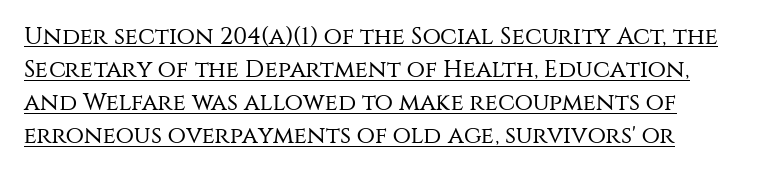
Q: Is the text bold? A: No.
Q: Is the text italic (slanted)? A: No, it is upright.
Q: Is the text underlined? A: Yes.
Q: Is the spacing between letters normal or unusually wide? A: Normal.
Q: Is the spacing between lines tight, normal or loose? A: Normal.
